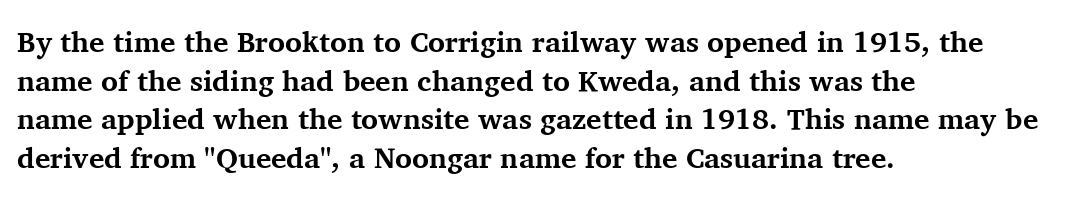
Q: Is the text bold? A: Yes.
Q: Is the text italic (slanted)? A: No, it is upright.
Q: Is the typeface a serif or a sans-serif typeface? A: Serif.
Q: Is the text underlined? A: No.
Q: How is the paragraph aligned? A: Left-aligned.
Q: Is the spacing between letters normal or unusually wide? A: Normal.
Q: Is the spacing between lines tight, normal or loose? A: Normal.
Q: Width (condensed, normal, or wide)? A: Normal.
Q: Stroke contrast? A: Medium.
Q: x-height? A: Medium.
Q: Monospaced? A: No.
